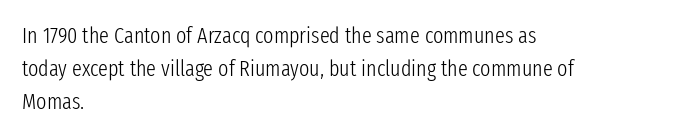
Tall strokes in this sample are plumb rather than angled. Weight: regular or lighter. Tracking value appears to be zero — textbook default spacing. The passage shown stacks its lines at a standard gap. The lines in this sample share a left origin and differ only in where they stop. Anything drawn beneath the words? Only blank space.
